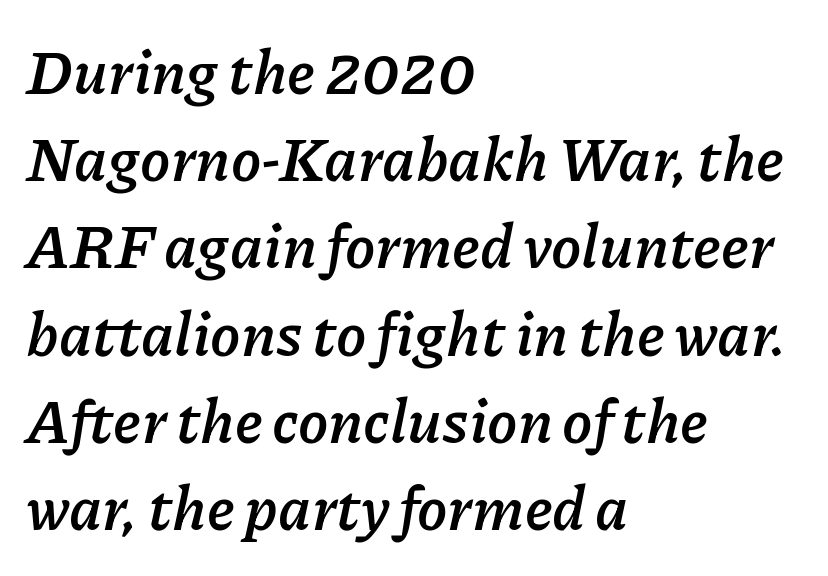
{"italic": "yes", "lean": "right", "slant_degrees": 11, "bold": "yes", "weight": "semibold", "width": "normal", "stroke_contrast": "low", "x_height": "medium", "monospaced": "no", "underline": "no", "align": "left", "line_spacing": "normal", "line_spacing_ratio": 1.43, "letter_spacing": "normal", "letter_spacing_em": 0.0, "glyph_px": 61}
